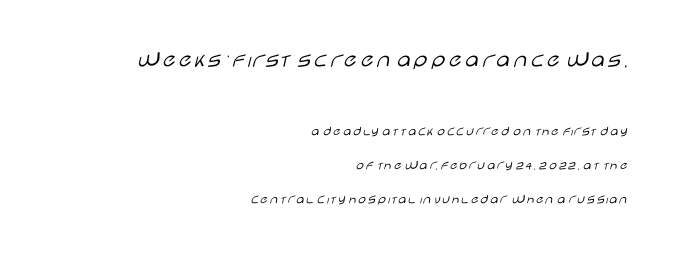
The lines in this sample share a right terminus and differ only in where they begin. Honestly, the rows look like they've been pulled way apart. Unbolded letterforms with no extra heft. A typesetter would call this zero additional tracking.
